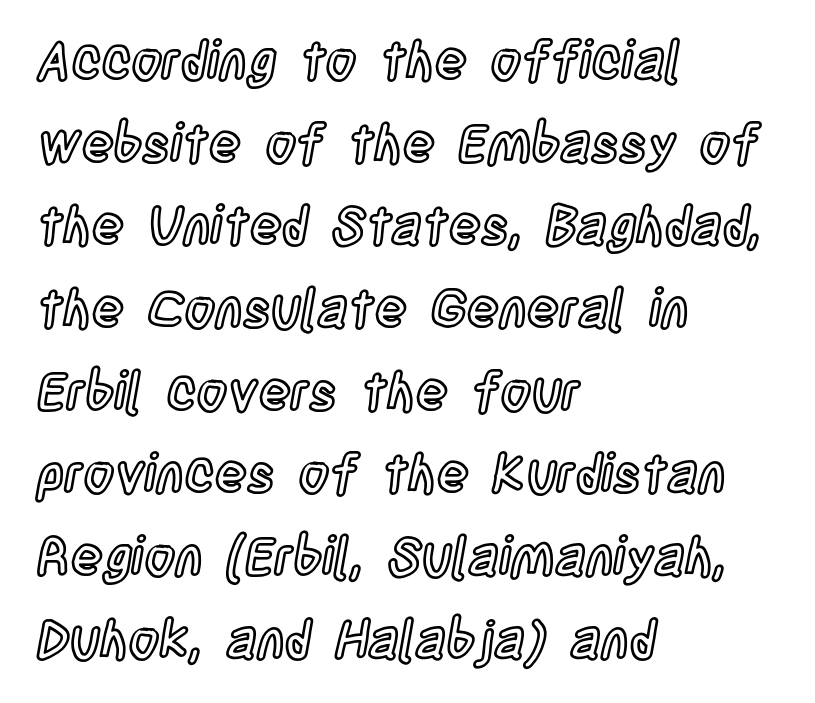
The image shows 53 px condensed type; set left-aligned, normal line spacing (1.56x), normal letter spacing, not underlined; a large x-height.
